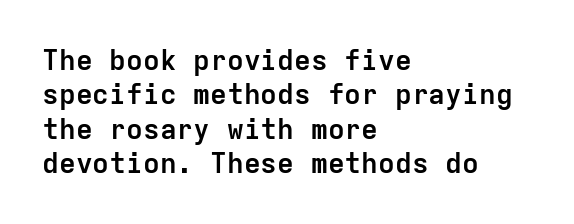
The image shows 28 px semibold sans-serif type, upright, monospaced; set left-aligned, line spacing 1.23x, normal letter spacing, not underlined; low stroke contrast and a medium x-height.
